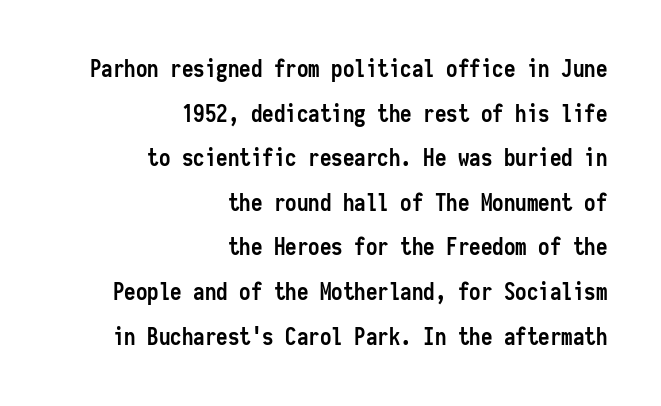
The image shows 23 px bold type, upright; set right-aligned, loose line spacing (1.94x), normal letter spacing, not underlined.
